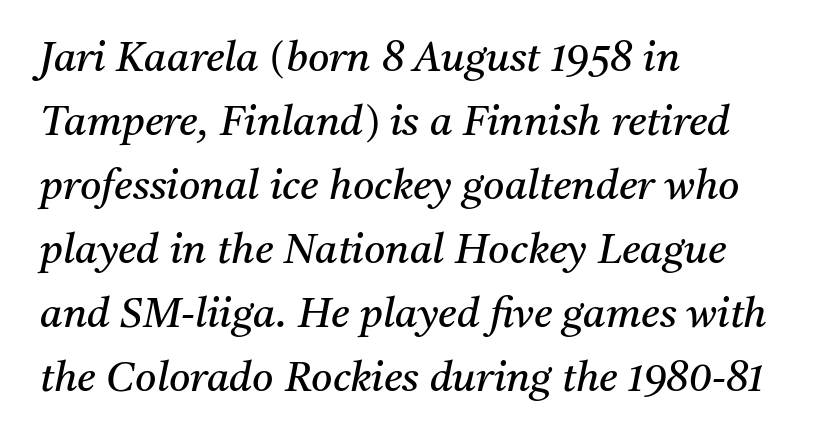
The image shows 41 px regular-weight serif type, italic (leaning right); set left-aligned, normal line spacing (1.56x), normal letter spacing, not underlined; medium stroke contrast and a medium x-height.
